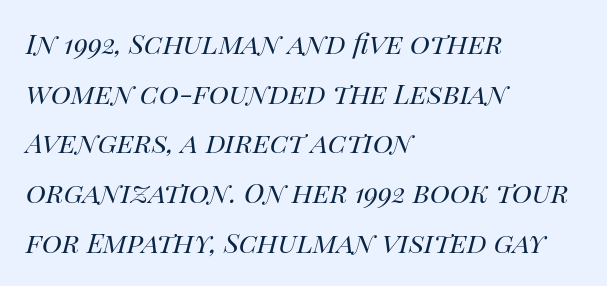
The image shows 34 px regular-weight type, italic (leaning right); set left-aligned, normal line spacing (1.46x), normal letter spacing, not underlined; high stroke contrast and a large x-height.
